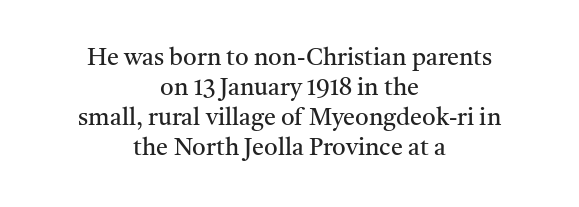
Q: Is the text bold? A: No.
Q: Is the text italic (slanted)? A: No, it is upright.
Q: Is the text underlined? A: No.
Q: How is the paragraph aligned? A: Centered.
Q: Is the spacing between letters normal or unusually wide? A: Normal.
Q: Is the spacing between lines tight, normal or loose? A: Normal.
